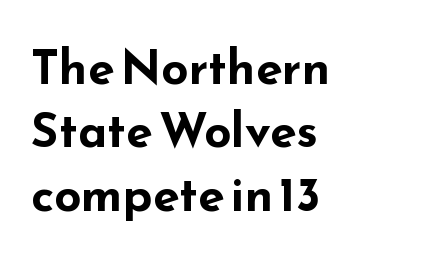
The image shows 48 px bold, wide sans-serif type, upright; set left-aligned, normal line spacing (1.32x), normal letter spacing, not underlined; low stroke contrast and a small x-height.
